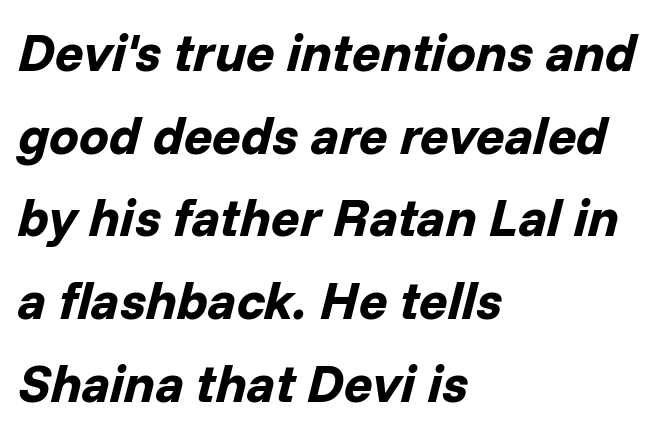
The image shows 53 px bold type, italic (leaning right); set left-aligned, normal line spacing (1.56x), normal letter spacing, not underlined; low stroke contrast and a medium x-height.
